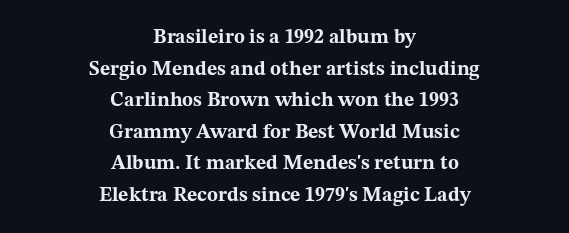
Rendered with straight, roman letterforms. The rows are spaced the way most documents space them. Each word holds together tightly as a unit, with standard inter-letter gaps. The typesetter chose a symmetrical, centered arrangement here. The string is rendered with underlining switched off. Does the weight exceed regular? Yes, all the way to bold.
